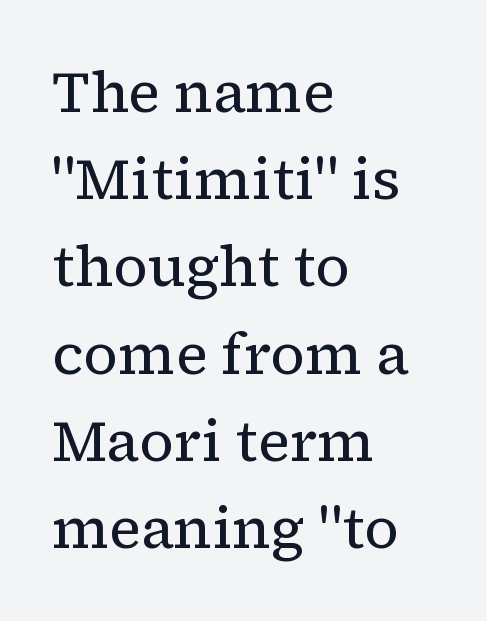
Q: Is the text bold? A: No.
Q: Is the text italic (slanted)? A: No, it is upright.
Q: Is the typeface a serif or a sans-serif typeface? A: Serif.
Q: Is the text underlined? A: No.
Q: How is the paragraph aligned? A: Left-aligned.
Q: Is the spacing between letters normal or unusually wide? A: Normal.
Q: Is the spacing between lines tight, normal or loose? A: Normal.
Q: Width (condensed, normal, or wide)? A: Normal.
Q: Stroke contrast? A: Low.
Q: x-height? A: Medium.
Q: Monospaced? A: No.
